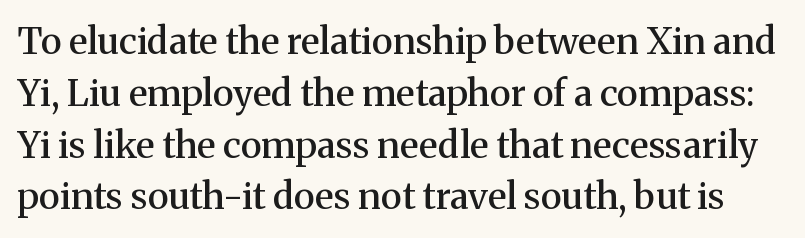
Underlining? Definitely not there. Observe the serifs anchoring each vertical stroke in this sample. Posture: straight, roman, zero tilt. Standard letterfit; no display-style spreading of the glyphs.
